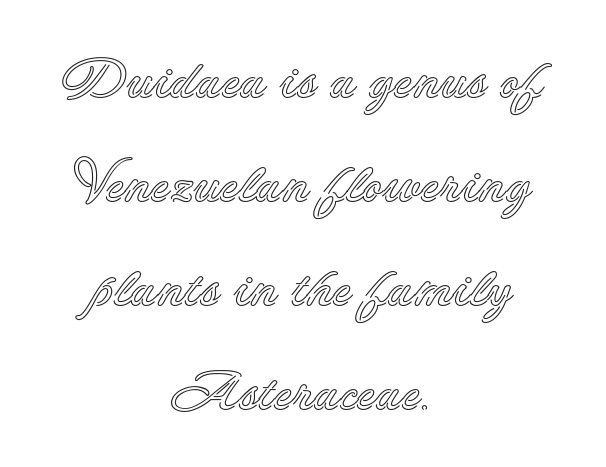
No word sits above an underline. Look at the tracking — it's just the regular setting, nothing added. Where is the straight margin? There isn't one; the lines are centered. Is this a fixed-width face? No — the glyphs have proportional, varying widths.
